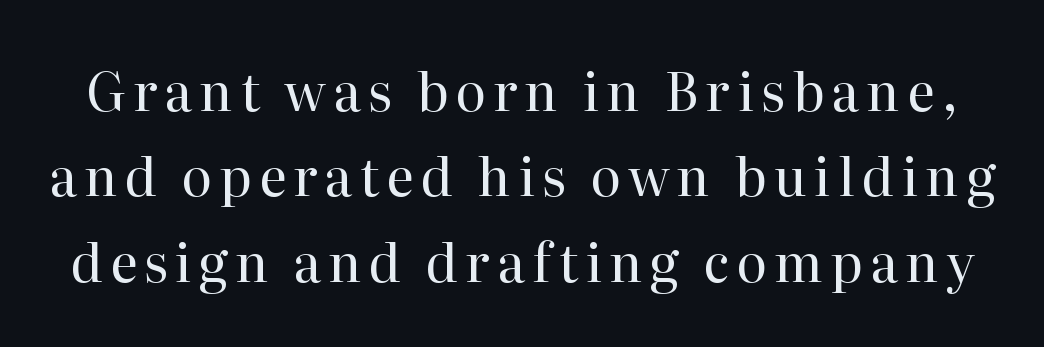
Q: Is the text bold? A: No.
Q: Is the text italic (slanted)? A: No, it is upright.
Q: Is the typeface a serif or a sans-serif typeface? A: Serif.
Q: Is the text underlined? A: No.
Q: Is the spacing between lines tight, normal or loose? A: Normal.
Q: Width (condensed, normal, or wide)? A: Normal.
Q: Stroke contrast? A: High.
Q: x-height? A: Medium.
Q: Monospaced? A: No.
